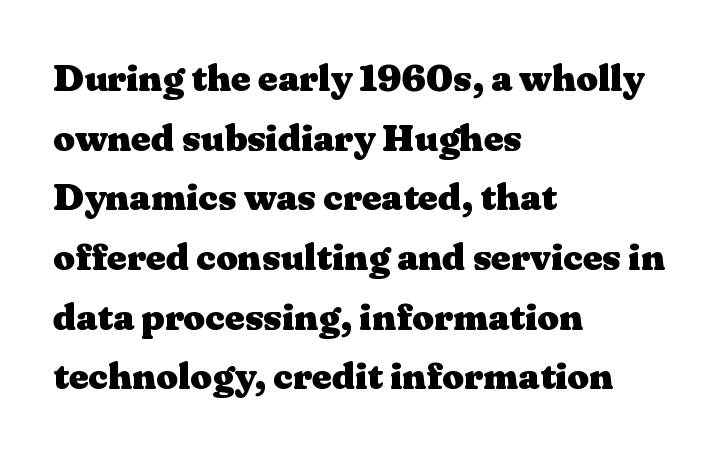
The image shows 38 px heavy, wide serif type, upright; set left-aligned, normal line spacing (1.57x), normal letter spacing, not underlined; medium stroke contrast and a medium x-height.
